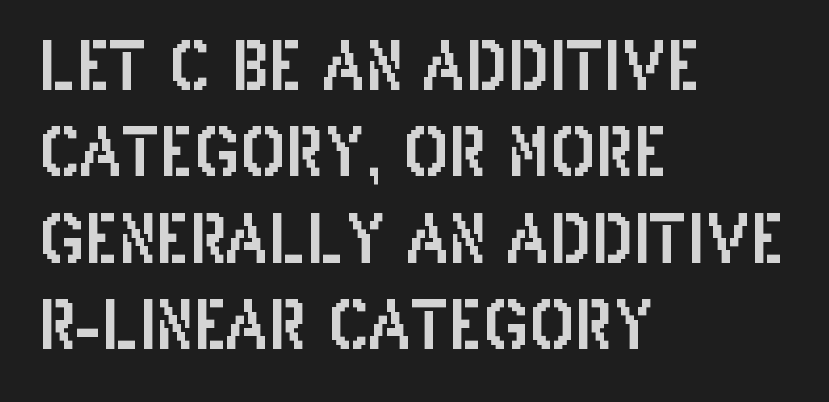
The image shows 67 px condensed sans-serif type, upright; set left-aligned, normal line spacing (1.29x), normal letter spacing, not underlined; low stroke contrast and a large x-height.
